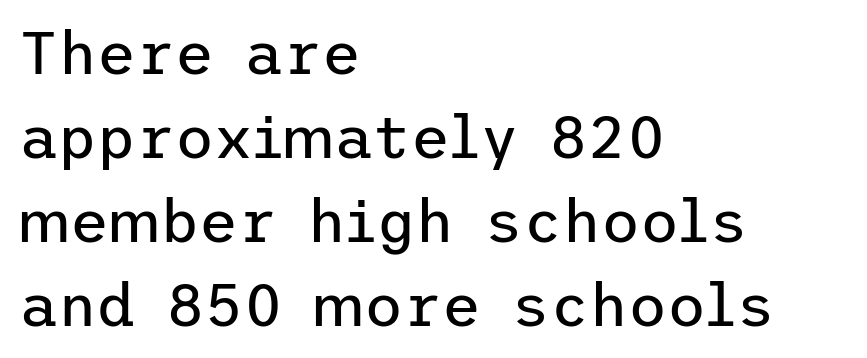
The image shows 60 px regular-weight sans-serif type, upright; set left-aligned, normal line spacing (1.4x), normal letter spacing, not underlined; low stroke contrast and a medium x-height.
